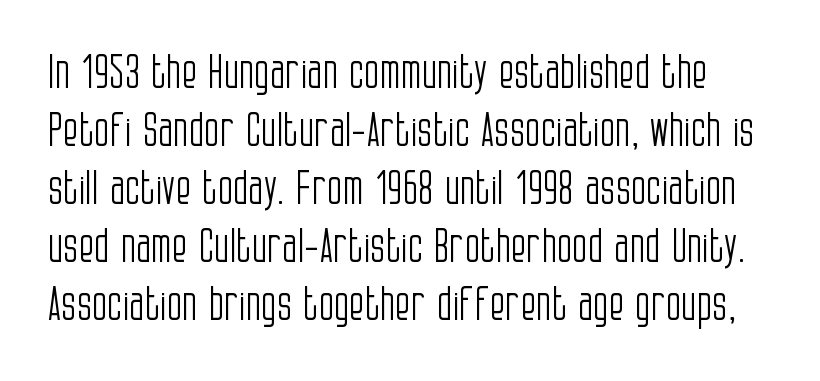
Honestly, the letter spacing is just normal — you wouldn't notice it. Classification — sans serif. A quiet, ordinary-to-light weight characterises the typeface. Is this a fixed-width face? No — the glyphs have proportional, varying widths.
